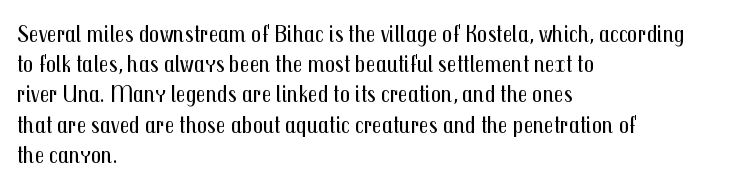
In terms of posture, this sample is upright. The rendering keeps characters at their native spacing. Caption: face not bold, strokes unweighted. The string is rendered with underlining switched off. Horizontal alignment here is leftward, the default for most running prose.
